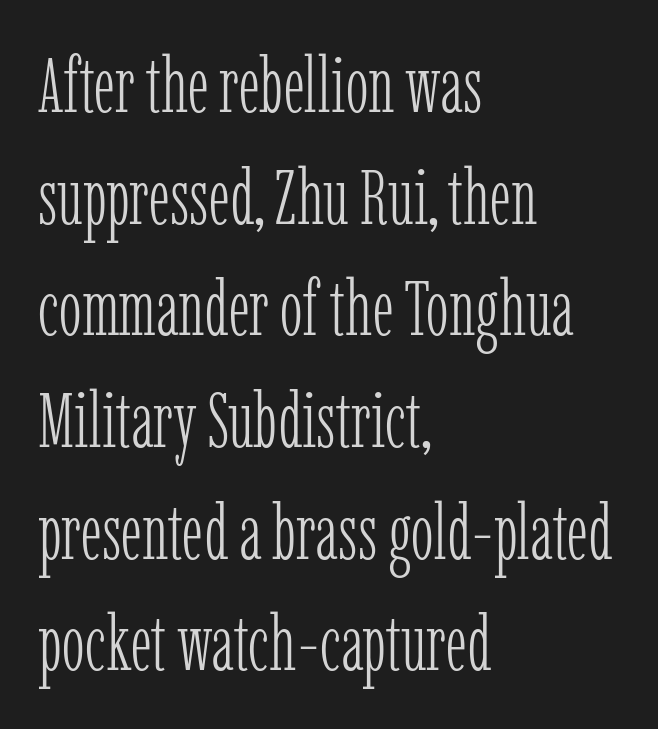
{"serif": "yes", "italic": "no", "bold": "no", "weight": "light", "width": "condensed", "stroke_contrast": "low", "x_height": "medium", "monospaced": "no", "underline": "no", "align": "left", "line_spacing": "normal", "line_spacing_ratio": 1.45, "letter_spacing": "normal", "letter_spacing_em": 0.0, "glyph_px": 77}
